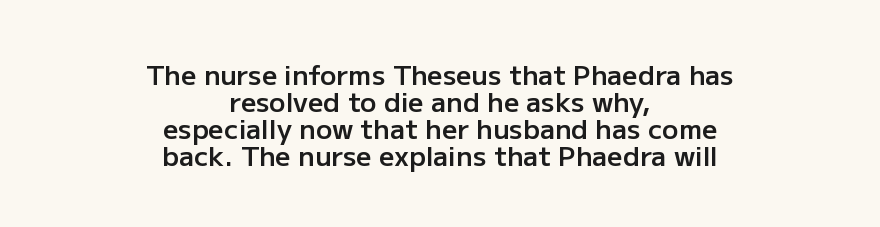
Q: Is the text bold? A: Semi-bold.
Q: Is the text italic (slanted)? A: No, it is upright.
Q: Is the text underlined? A: No.
Q: How is the paragraph aligned? A: Centered.
Q: Is the spacing between letters normal or unusually wide? A: Normal.
Q: Is the spacing between lines tight, normal or loose? A: Tight.
